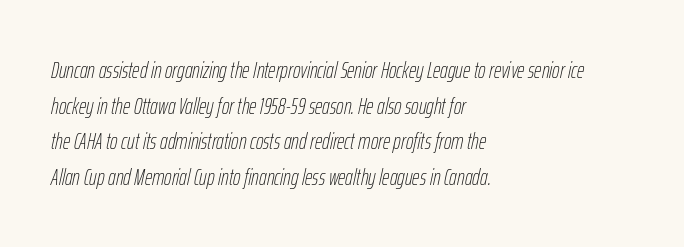
Q: Is the text bold? A: No.
Q: Is the text italic (slanted)? A: Yes, it leans right by about 12 degrees.
Q: Is the text underlined? A: No.
Q: How is the paragraph aligned? A: Left-aligned.
Q: Is the spacing between letters normal or unusually wide? A: Normal.
Q: Is the spacing between lines tight, normal or loose? A: Normal.
